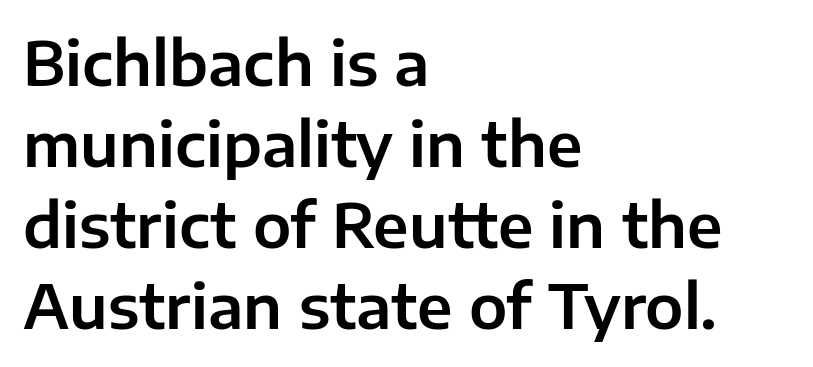
{"serif": "no", "italic": "no", "width": "normal", "stroke_contrast": "low", "x_height": "medium", "monospaced": "no", "underline": "no", "align": "left", "line_spacing": "normal", "line_spacing_ratio": 1.33, "letter_spacing": "normal", "letter_spacing_em": 0.0, "glyph_px": 61}
